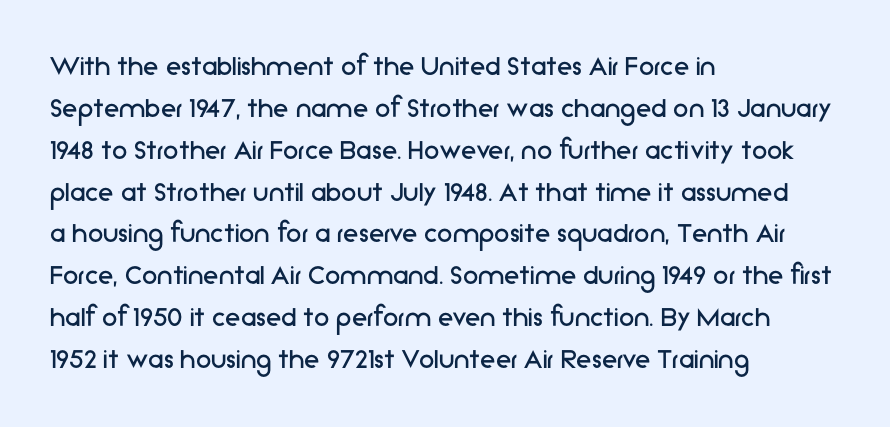
Q: Is the text bold? A: No.
Q: Is the text italic (slanted)? A: No, it is upright.
Q: Is the typeface a serif or a sans-serif typeface? A: Sans-serif.
Q: Is the text underlined? A: No.
Q: How is the paragraph aligned? A: Left-aligned.
Q: Is the spacing between letters normal or unusually wide? A: Normal.
Q: Is the spacing between lines tight, normal or loose? A: Normal.
Q: Width (condensed, normal, or wide)? A: Normal.
Q: Stroke contrast? A: Low.
Q: x-height? A: Medium.
Q: Monospaced? A: No.
